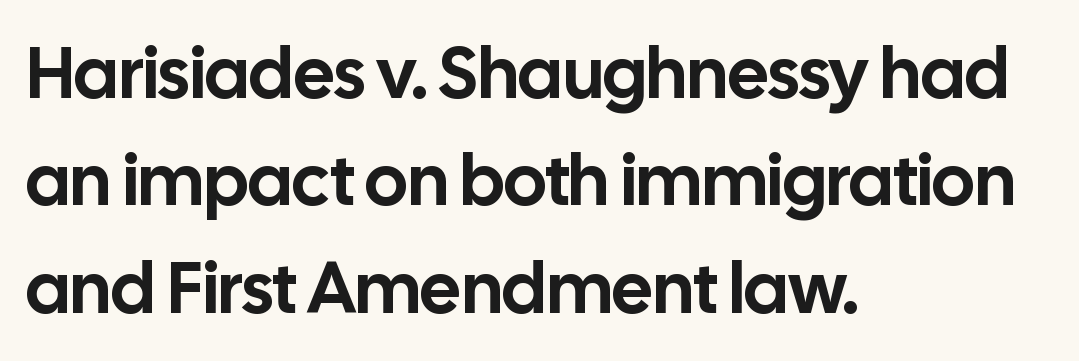
{"serif": "no", "italic": "no", "width": "normal", "stroke_contrast": "low", "x_height": "medium", "monospaced": "no", "underline": "no", "align": "left", "line_spacing": "normal", "line_spacing_ratio": 1.49, "letter_spacing": "normal", "letter_spacing_em": 0.0, "glyph_px": 72}
